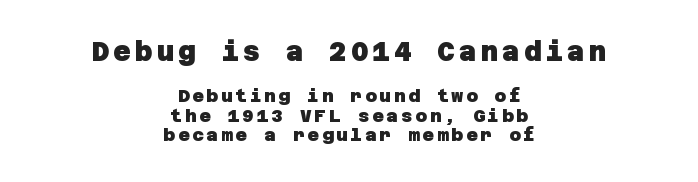
Q: Is the text bold? A: Yes.
Q: Is the text underlined? A: No.
Q: How is the paragraph aligned? A: Centered.
Q: Is the spacing between lines tight, normal or loose? A: Tight.
Q: Which block of text is set in a larger size, the first (top) or the second (bottom)? A: The first (top) one.
